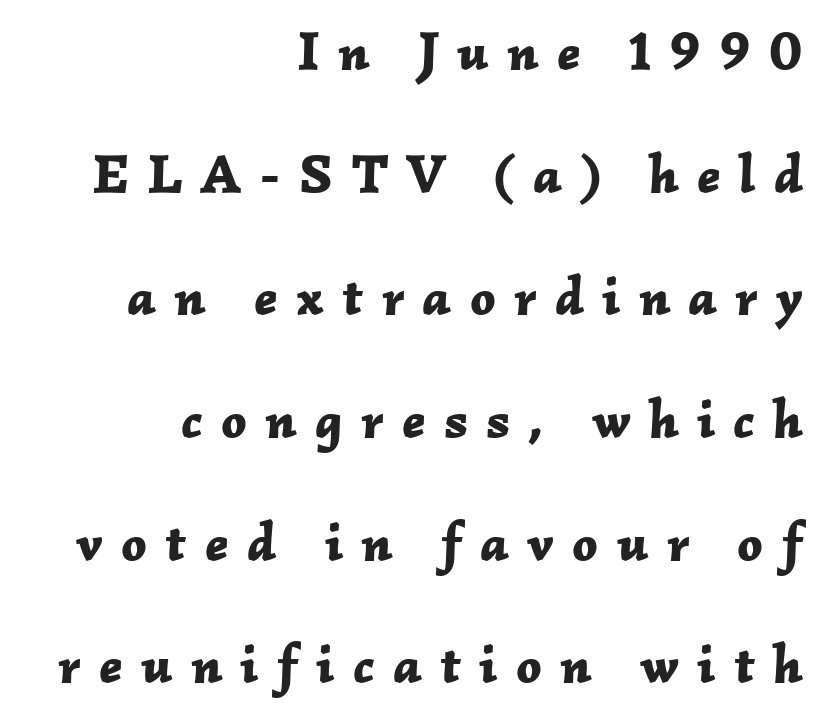
Descenders are the only things crossing below the line. Horizontally, the lines are justified to the trailing edge only. The line-height multiplier appears high, well above default. Tracking value appears strongly positive — letters spread wide. The specimen reads as italic at a glance. Bold? Absolutely — the strokes are thick and heavy.
